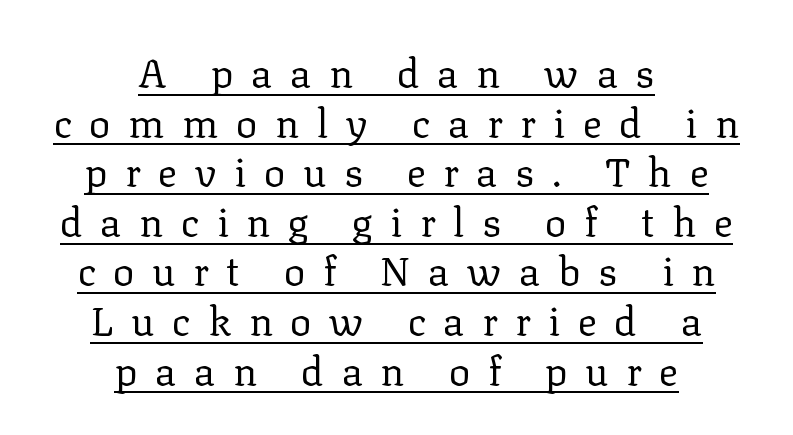
Q: Is the text bold? A: No.
Q: Is the text italic (slanted)? A: No, it is upright.
Q: Is the typeface a serif or a sans-serif typeface? A: Serif.
Q: Is the text underlined? A: Yes.
Q: How is the paragraph aligned? A: Centered.
Q: Is the spacing between letters normal or unusually wide? A: Unusually wide.
Q: Width (condensed, normal, or wide)? A: Normal.
Q: Stroke contrast? A: Low.
Q: x-height? A: Medium.
Q: Monospaced? A: No.
